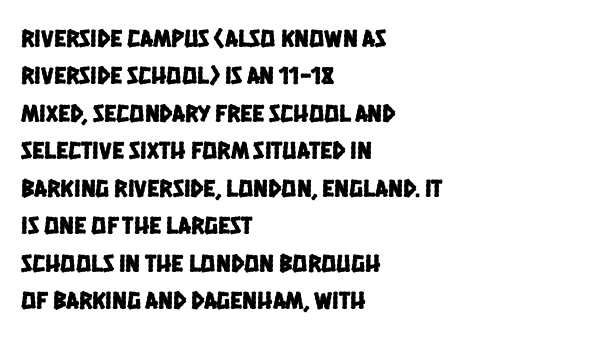
Q: Is the text underlined? A: No.
Q: How is the paragraph aligned? A: Left-aligned.
Q: Is the spacing between letters normal or unusually wide? A: Normal.
Q: Is the spacing between lines tight, normal or loose? A: Normal.
